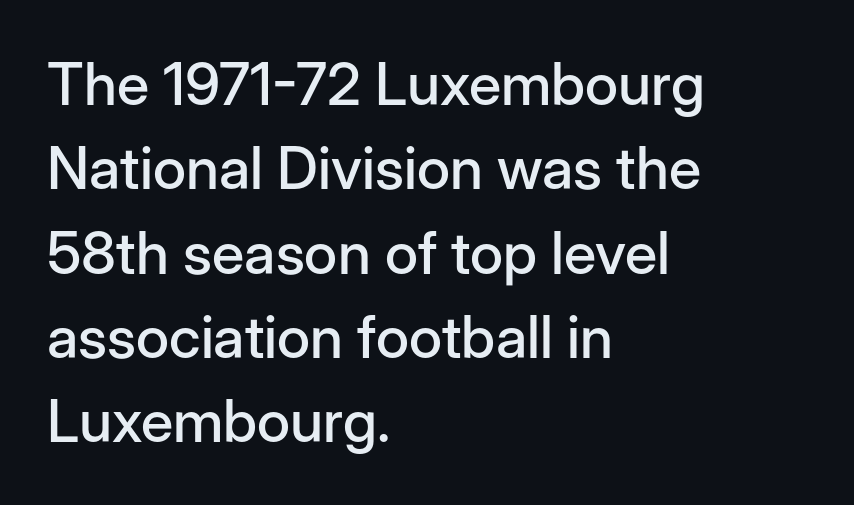
The image shows 59 px sans-serif type, upright; set left-aligned, normal line spacing (1.43x), normal letter spacing, not underlined; low stroke contrast and a medium x-height.
